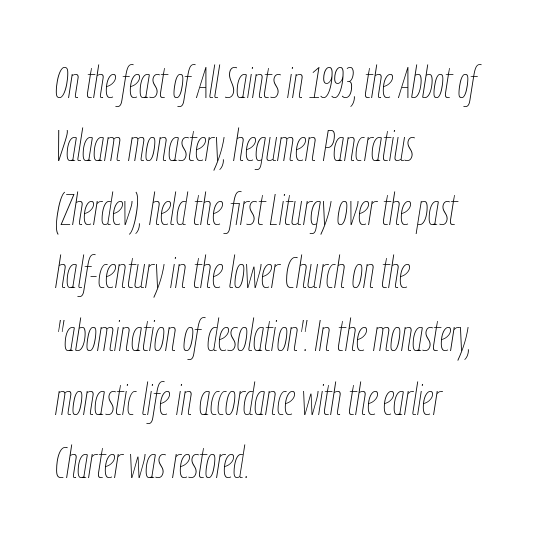
Q: Is the text bold? A: No.
Q: Is the text italic (slanted)? A: Yes, it leans right by about 9 degrees.
Q: Is the text underlined? A: No.
Q: How is the paragraph aligned? A: Left-aligned.
Q: Is the spacing between letters normal or unusually wide? A: Normal.
Q: Is the spacing between lines tight, normal or loose? A: Normal.
Q: Width (condensed, normal, or wide)? A: Condensed.
Q: Stroke contrast? A: Low.
Q: x-height? A: Medium.
Q: Monospaced? A: No.
